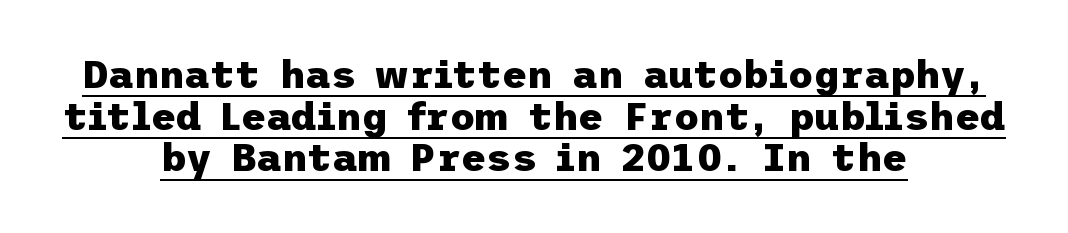
{"serif": "no", "italic": "no", "bold": "yes", "weight": "heavy", "width": "normal", "stroke_contrast": "low", "x_height": "medium", "underline": "yes", "align": "center", "line_spacing": "tight", "line_spacing_ratio": 1.07, "letter_spacing": "normal", "letter_spacing_em": 0.0, "glyph_px": 39}
